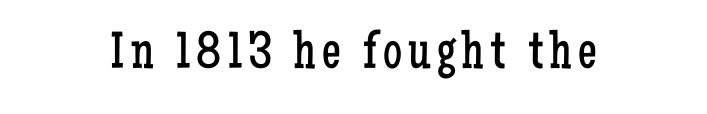
Is the type heavy? It reads as light-to-regular instead. These lines are composed in type with serifs. Spacing verdict: proportional, widths tailored to each character. The words here are not underlined. This is roman type, the default non-slanted kind.
